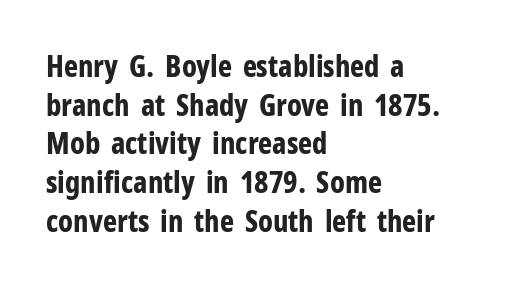
{"serif": "no", "italic": "no", "bold": "yes", "weight": "bold", "width": "condensed", "stroke_contrast": "low", "x_height": "medium", "monospaced": "no", "underline": "no", "align": "left", "line_spacing": "normal", "line_spacing_ratio": 1.29, "letter_spacing": "normal", "letter_spacing_em": 0.0, "glyph_px": 30}
